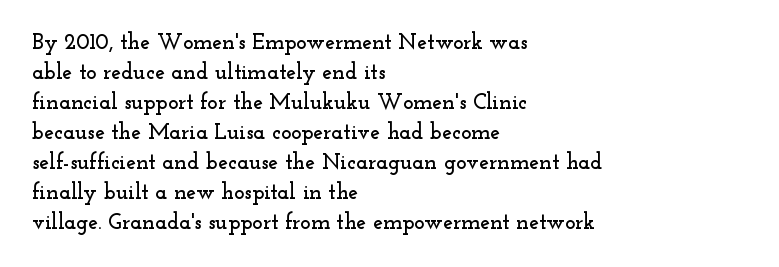
{"italic": "no", "underline": "no", "align": "left", "line_spacing": "normal", "line_spacing_ratio": 1.36, "letter_spacing": "normal", "letter_spacing_em": 0.0, "glyph_px": 22}
